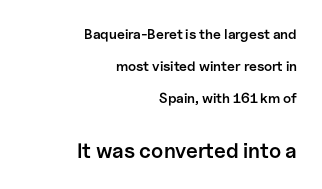
Visually, the bottom section dominates because its glyphs are scaled up. Casual observation: everything's shoved over to the right. Interline gaps are noticeably wide in this sample. Its strokes are somewhat broadened, the hallmark of semibold type.
